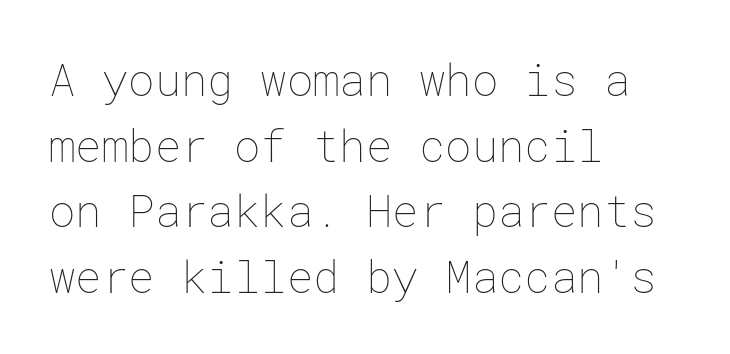
{"italic": "no", "bold": "no", "weight": "thin", "width": "normal", "stroke_contrast": "low", "x_height": "medium", "underline": "no", "align": "left", "line_spacing": "normal", "line_spacing_ratio": 1.49, "letter_spacing": "normal", "letter_spacing_em": 0.0, "glyph_px": 44}
